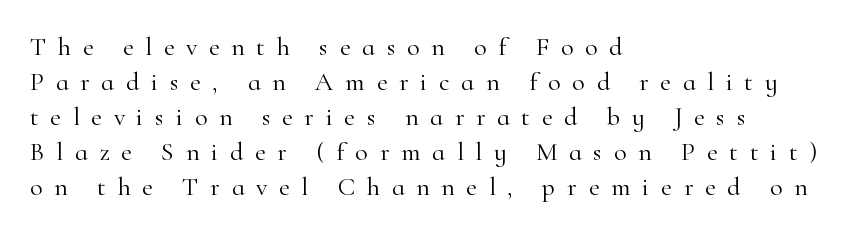
The image shows 26 px text type, upright; set left-aligned, normal line spacing (1.35x), unusually wide letter spacing (+0.45 em), not underlined.
